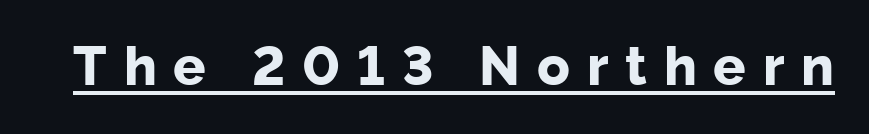
Thick stems and heavy bowls — unmistakably bold. A typographer would call this underscored text. Think of a printed novel: that variable character pitch is what you see here. Italic: no, the glyphs are upright roman. There is plenty of visible air inserted between adjacent glyphs.
